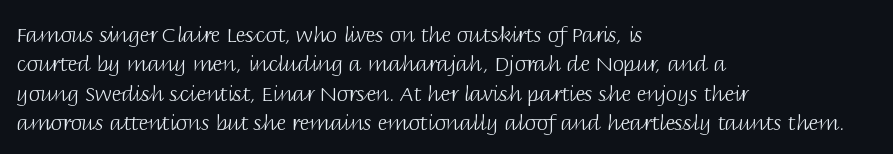
Q: Is the text bold? A: No.
Q: Is the text italic (slanted)? A: No, it is upright.
Q: Is the text underlined? A: No.
Q: How is the paragraph aligned? A: Left-aligned.
Q: Is the spacing between letters normal or unusually wide? A: Normal.
Q: Is the spacing between lines tight, normal or loose? A: Normal.
